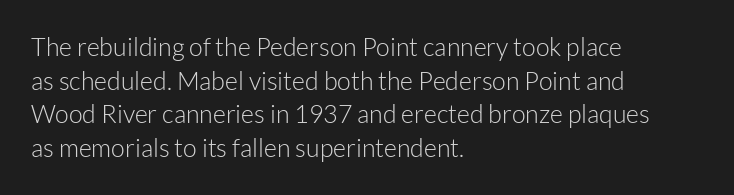
Q: Is the text bold? A: No.
Q: Is the text italic (slanted)? A: No, it is upright.
Q: Is the text underlined? A: No.
Q: How is the paragraph aligned? A: Left-aligned.
Q: Is the spacing between letters normal or unusually wide? A: Normal.
Q: Is the spacing between lines tight, normal or loose? A: Normal.
